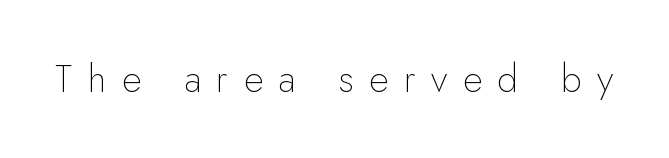
The image shows 38 px thin sans-serif type, upright; set unusually wide letter spacing (+0.41 em), not underlined; low stroke contrast and a small x-height.
